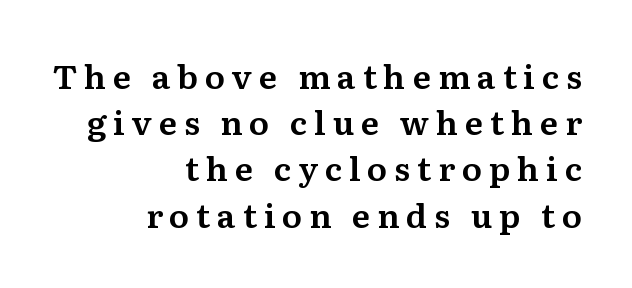
What stands out about the letter spacing? Its width — letters are far apart. Each line ends at the same right margin while the left side varies. A typesetter would mark this as roman, not italic. The gap between lines stays unmarked. Is there much room between lines? A standard amount, neither cramped nor airy. What kind of face is this? One with serifs.
